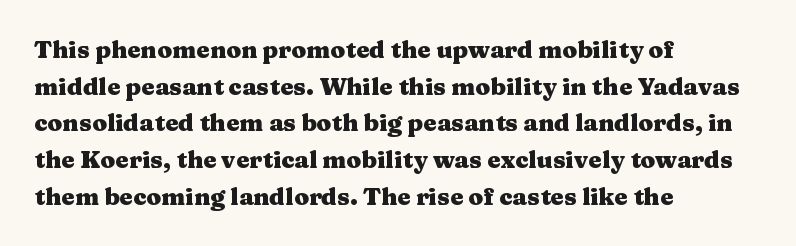
The image shows 24 px bold type, upright; set left-aligned, normal line spacing (1.53x), normal letter spacing, not underlined.
